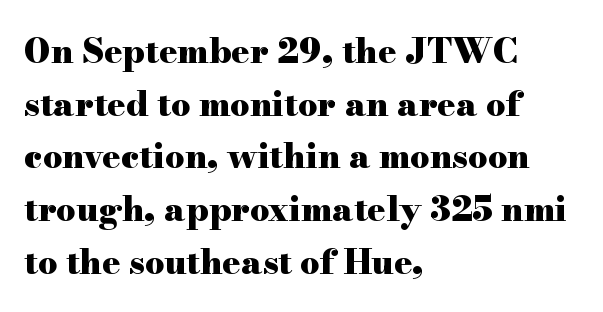
Typographic density is high because the face is bold. Typographically, this falls in the serif category. Posture: vertical. Spacing verdict: proportional, widths tailored to each character. Underline: absent. This rendering uses left alignment, leaving the right contour irregular.
